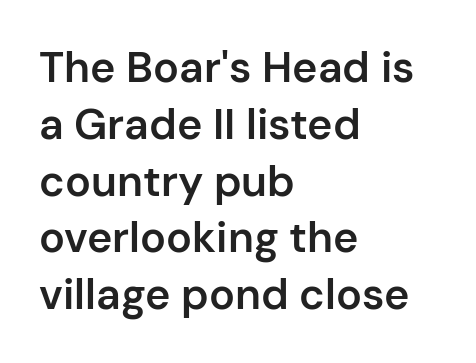
Q: Is the text bold? A: Semi-bold.
Q: Is the text italic (slanted)? A: No, it is upright.
Q: Is the typeface a serif or a sans-serif typeface? A: Sans-serif.
Q: Is the text underlined? A: No.
Q: How is the paragraph aligned? A: Left-aligned.
Q: Is the spacing between letters normal or unusually wide? A: Normal.
Q: Is the spacing between lines tight, normal or loose? A: Normal.
Q: Width (condensed, normal, or wide)? A: Normal.
Q: Stroke contrast? A: Low.
Q: x-height? A: Medium.
Q: Monospaced? A: No.
